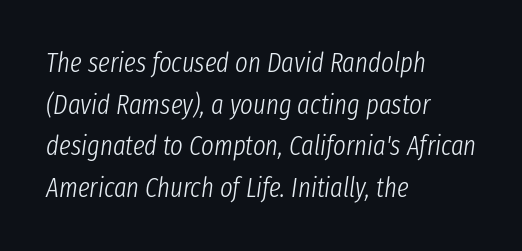
{"italic": "yes", "lean": "right", "slant_degrees": 8, "bold": "no", "underline": "no", "align": "left", "line_spacing": "normal", "line_spacing_ratio": 1.54, "letter_spacing": "normal", "letter_spacing_em": 0.0, "glyph_px": 27}
